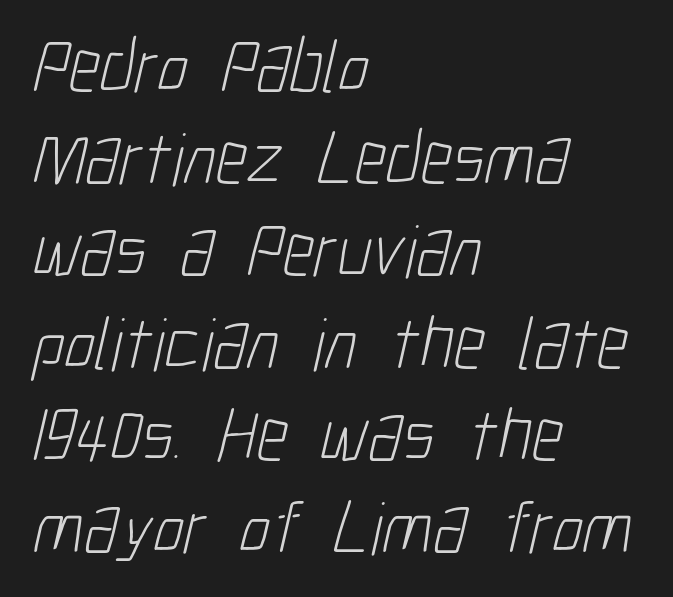
Glyph-to-glyph distance matches everyday printed text. Rule under the text: the space is simply empty. Compared with a centered layout, this one pins lines to the left instead. The rendering uses natural spacing where letterforms have individual widths. Observe the absence of serifs on each vertical stroke in this sample. Unbolded letterforms with no extra heft.
